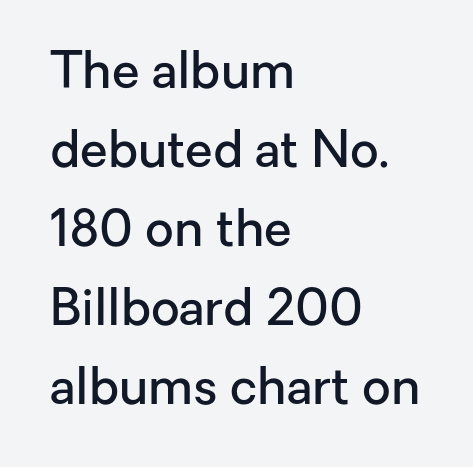
Here the designer chose a conventional face with non-uniform glyph widths. The rendering anchors every line to the left-hand side. Semibold letterforms, between regular and bold. A roman cut, with each character standing at attention. Rule under the text: the space is simply empty. The type family on display is of the sans-serif kind.
